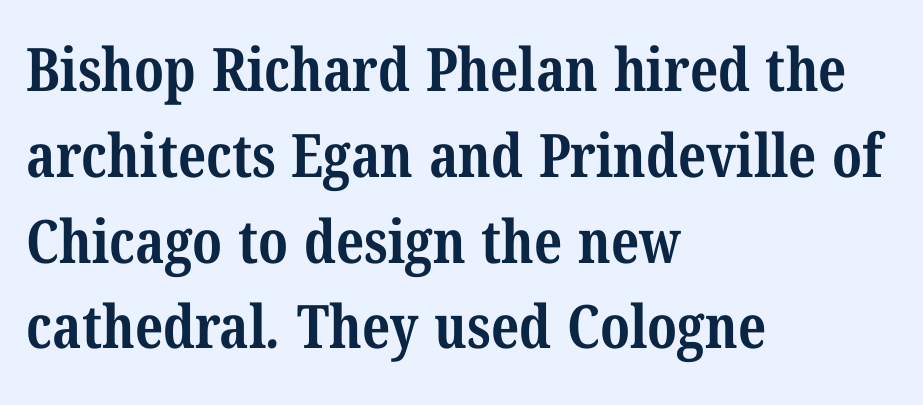
{"serif": "yes", "bold": "yes", "weight": "bold", "width": "condensed", "stroke_contrast": "medium", "x_height": "medium", "monospaced": "no", "underline": "no", "align": "left", "line_spacing": "normal", "line_spacing_ratio": 1.43, "letter_spacing": "normal", "letter_spacing_em": 0.0, "glyph_px": 60}
